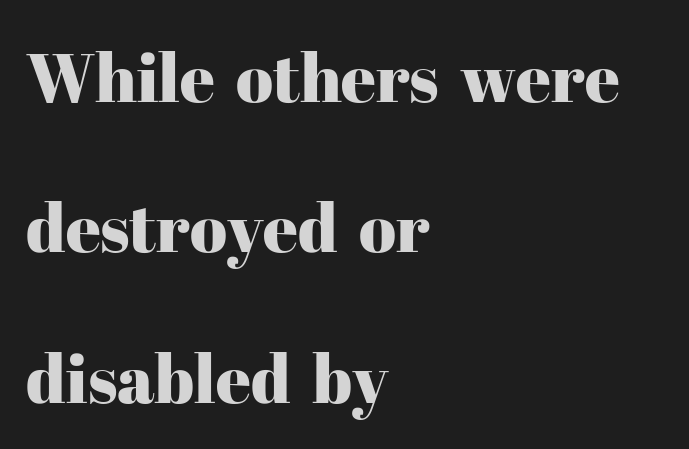
{"serif": "yes", "italic": "no", "width": "normal", "stroke_contrast": "high", "x_height": "medium", "monospaced": "no", "underline": "no", "align": "left", "line_spacing": "loose", "line_spacing_ratio": 2.21, "letter_spacing": "normal", "letter_spacing_em": 0.0, "glyph_px": 68}
